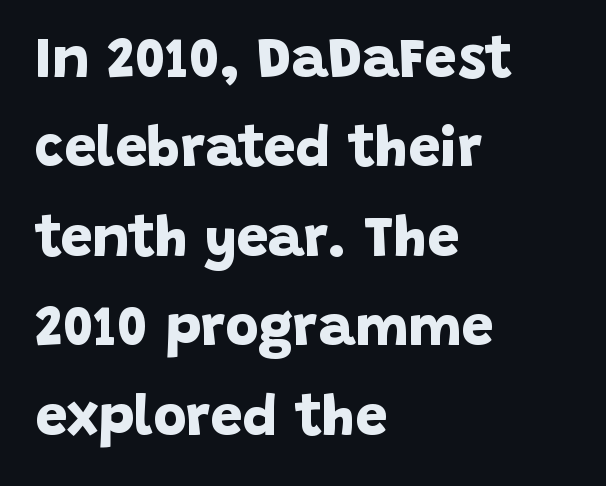
The image shows 57 px bold sans-serif type; set left-aligned, normal line spacing (1.57x), normal letter spacing, not underlined; low stroke contrast and a large x-height.
